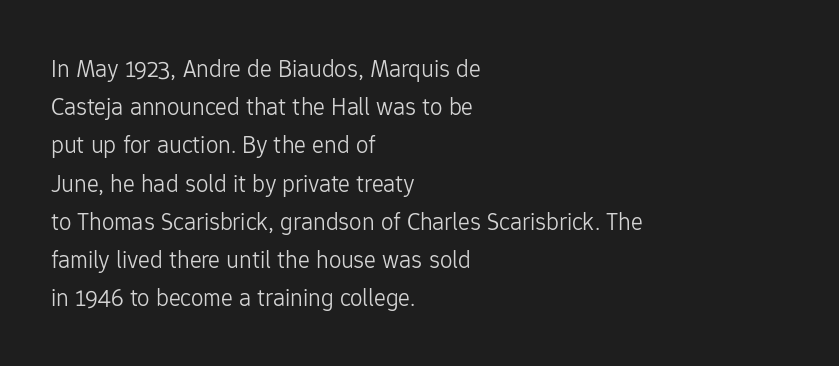
The image shows 25 px text type, upright; set left-aligned, normal line spacing (1.53x), normal letter spacing, not underlined.
